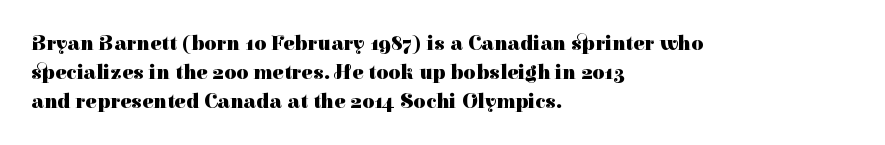
Q: Is the text bold? A: Yes.
Q: Is the text italic (slanted)? A: No, it is upright.
Q: Is the text underlined? A: No.
Q: How is the paragraph aligned? A: Left-aligned.
Q: Is the spacing between letters normal or unusually wide? A: Normal.
Q: Is the spacing between lines tight, normal or loose? A: Normal.
